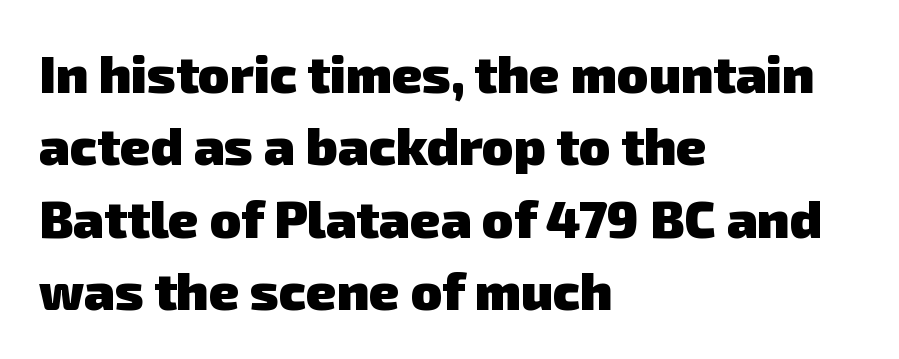
Q: Is the text bold? A: Yes.
Q: Is the typeface a serif or a sans-serif typeface? A: Sans-serif.
Q: Is the text underlined? A: No.
Q: How is the paragraph aligned? A: Left-aligned.
Q: Is the spacing between letters normal or unusually wide? A: Normal.
Q: Is the spacing between lines tight, normal or loose? A: Normal.
Q: Width (condensed, normal, or wide)? A: Normal.
Q: Stroke contrast? A: Low.
Q: x-height? A: Medium.
Q: Monospaced? A: No.
